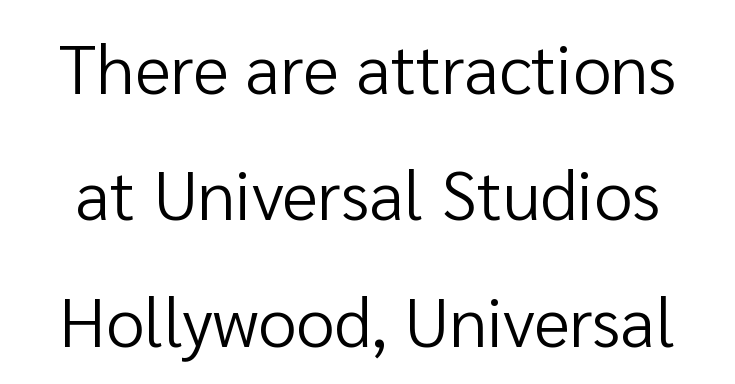
Q: Is the text bold? A: No.
Q: Is the text italic (slanted)? A: No, it is upright.
Q: Is the typeface a serif or a sans-serif typeface? A: Sans-serif.
Q: Is the text underlined? A: No.
Q: Is the spacing between letters normal or unusually wide? A: Normal.
Q: Width (condensed, normal, or wide)? A: Normal.
Q: Stroke contrast? A: Low.
Q: x-height? A: Medium.
Q: Monospaced? A: No.
